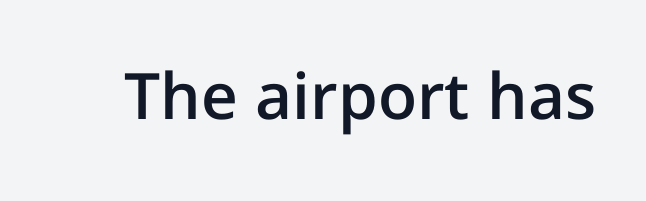
The image shows 64 px semibold sans-serif type, upright; set normal letter spacing, not underlined; low stroke contrast and a medium x-height.
